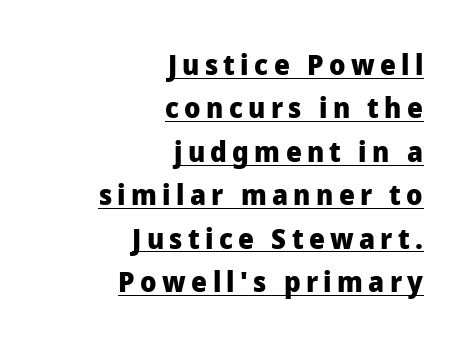
Q: Is the text bold? A: Yes.
Q: Is the text italic (slanted)? A: No, it is upright.
Q: Is the typeface a serif or a sans-serif typeface? A: Sans-serif.
Q: Is the text underlined? A: Yes.
Q: How is the paragraph aligned? A: Right-aligned.
Q: Is the spacing between lines tight, normal or loose? A: Normal.
Q: Width (condensed, normal, or wide)? A: Normal.
Q: Stroke contrast? A: Low.
Q: x-height? A: Medium.
Q: Monospaced? A: No.
